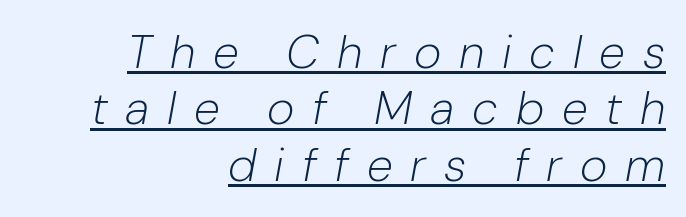
Q: Is the text bold? A: No.
Q: Is the text italic (slanted)? A: Yes, it leans right by about 10 degrees.
Q: Is the text underlined? A: Yes.
Q: How is the paragraph aligned? A: Right-aligned.
Q: Is the spacing between letters normal or unusually wide? A: Unusually wide.
Q: Width (condensed, normal, or wide)? A: Normal.
Q: Stroke contrast? A: Low.
Q: x-height? A: Medium.
Q: Monospaced? A: No.
